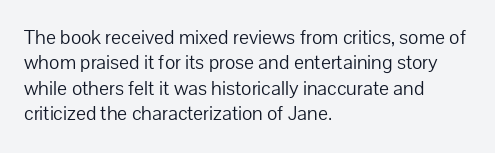
Q: Is the text bold? A: No.
Q: Is the text italic (slanted)? A: No, it is upright.
Q: Is the text underlined? A: No.
Q: How is the paragraph aligned? A: Left-aligned.
Q: Is the spacing between letters normal or unusually wide? A: Normal.
